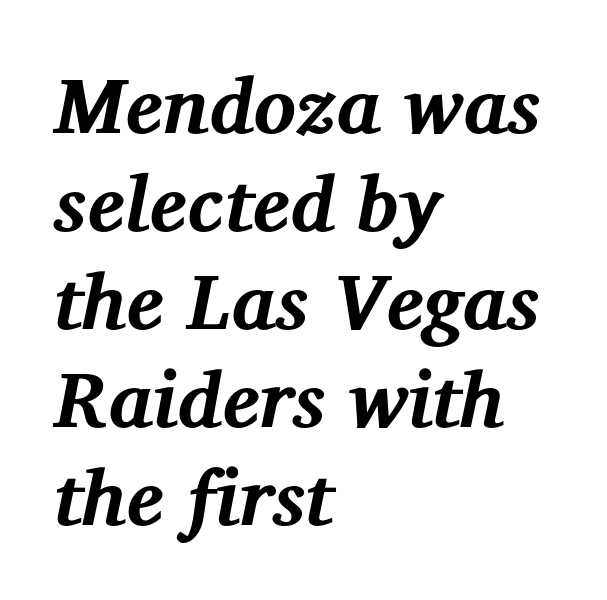
The image shows 79 px bold serif type, italic (leaning right); set left-aligned, line spacing 1.24x, normal letter spacing, not underlined; medium stroke contrast and a medium x-height.
